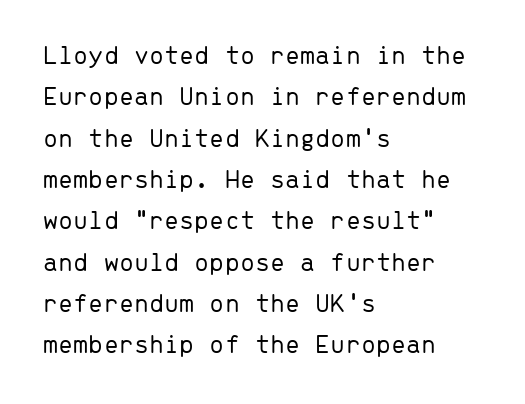
In terms of leading, this rendering sits right in the middle. The lettering stays uniformly vertical, giving the passage a roman look. Decoration check: the copy has no underline. The passage shown is not bold in any degree. How are the letters spaced? Ordinarily, with no added tracking.
